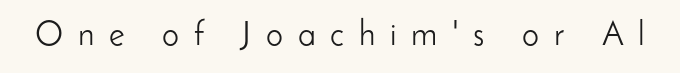
Q: Is the text bold? A: No.
Q: Is the text italic (slanted)? A: No, it is upright.
Q: Is the typeface a serif or a sans-serif typeface? A: Sans-serif.
Q: Is the text underlined? A: No.
Q: Is the spacing between letters normal or unusually wide? A: Unusually wide.
Q: Width (condensed, normal, or wide)? A: Normal.
Q: Stroke contrast? A: Low.
Q: x-height? A: Small.
Q: Monospaced? A: No.
